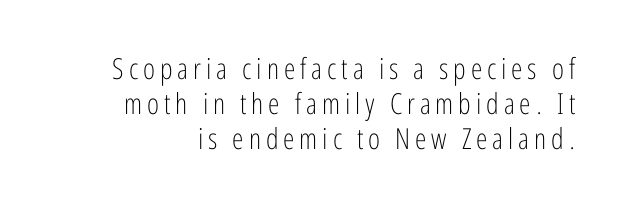
Q: Is the text bold? A: No.
Q: Is the text italic (slanted)? A: No, it is upright.
Q: Is the typeface a serif or a sans-serif typeface? A: Sans-serif.
Q: Is the text underlined? A: No.
Q: Width (condensed, normal, or wide)? A: Condensed.
Q: Stroke contrast? A: Low.
Q: x-height? A: Medium.
Q: Monospaced? A: No.
